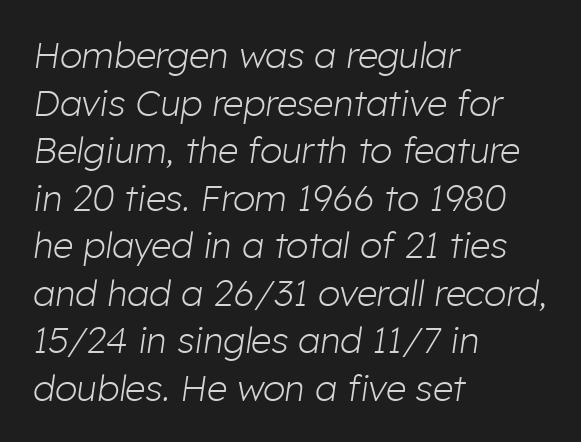
Q: Is the text bold? A: No.
Q: Is the text italic (slanted)? A: Yes, it leans right by about 8 degrees.
Q: Is the text underlined? A: No.
Q: How is the paragraph aligned? A: Left-aligned.
Q: Is the spacing between letters normal or unusually wide? A: Normal.
Q: Is the spacing between lines tight, normal or loose? A: Normal.
Q: Width (condensed, normal, or wide)? A: Normal.
Q: Stroke contrast? A: Low.
Q: x-height? A: Medium.
Q: Monospaced? A: No.
